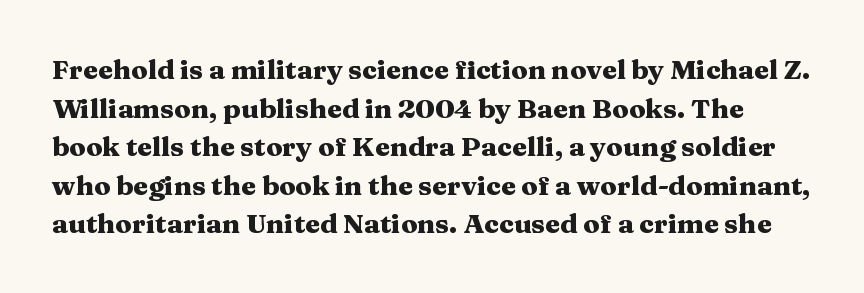
The specimen omits any rule beneath the text block's lines. What weight is shown? A full bold with thick strokes. Nope, not italic — everything's standing straight. Students, observe: this is what conventionally led text looks like.
